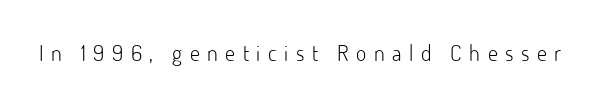
The image shows 22 px text type, upright; set unusually wide letter spacing (+0.34 em), not underlined.
